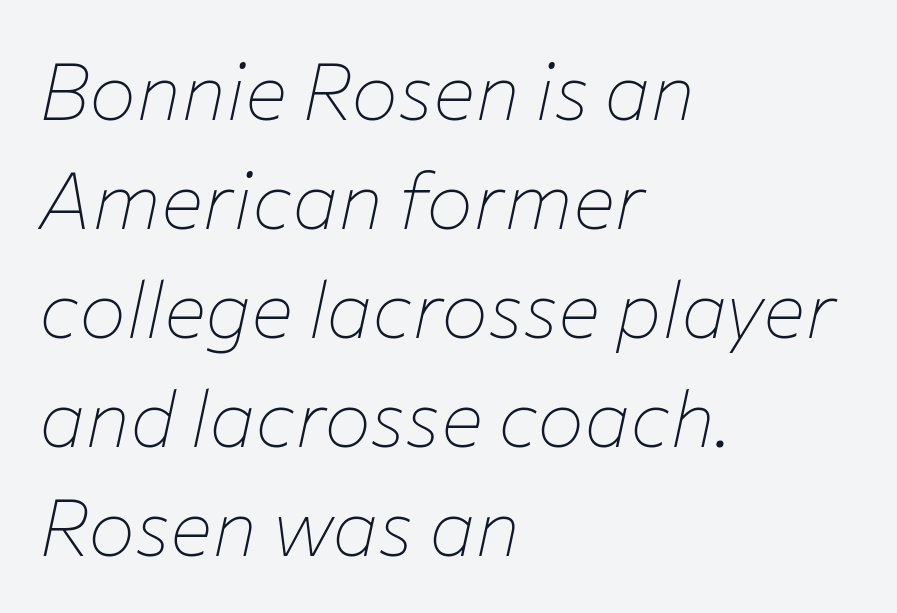
Q: Is the text bold? A: No.
Q: Is the text italic (slanted)? A: Yes, it leans right by about 12 degrees.
Q: Is the text underlined? A: No.
Q: How is the paragraph aligned? A: Left-aligned.
Q: Is the spacing between letters normal or unusually wide? A: Normal.
Q: Is the spacing between lines tight, normal or loose? A: Normal.
Q: Width (condensed, normal, or wide)? A: Normal.
Q: Stroke contrast? A: Low.
Q: x-height? A: Medium.
Q: Monospaced? A: No.
